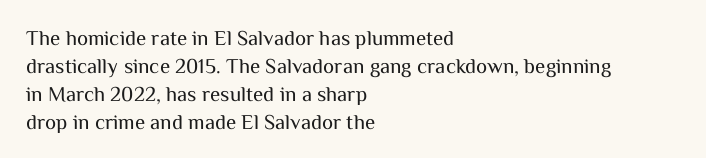
The paragraph has a hard left edge and a soft right edge. Rows of type keep a routine distance in the vertical direction. The letters sit at their default tracking, neither squeezed nor spread. Posture: vertical.
